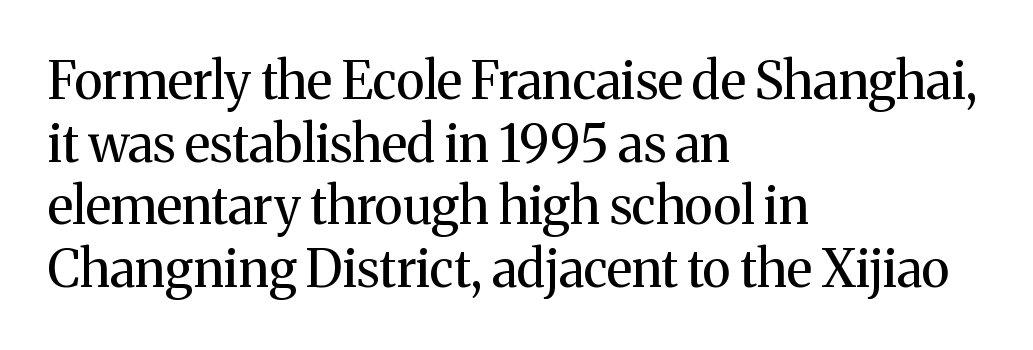
Q: Is the text bold? A: No.
Q: Is the text italic (slanted)? A: No, it is upright.
Q: Is the typeface a serif or a sans-serif typeface? A: Serif.
Q: Is the text underlined? A: No.
Q: How is the paragraph aligned? A: Left-aligned.
Q: Is the spacing between letters normal or unusually wide? A: Normal.
Q: Width (condensed, normal, or wide)? A: Normal.
Q: Stroke contrast? A: Medium.
Q: x-height? A: Medium.
Q: Monospaced? A: No.
